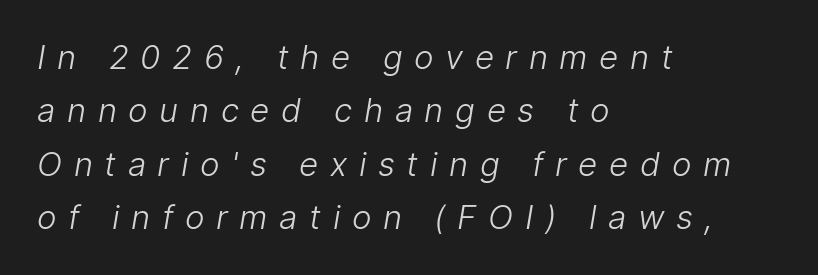
Q: Is the text bold? A: No.
Q: Is the typeface a serif or a sans-serif typeface? A: Sans-serif.
Q: Is the text underlined? A: No.
Q: How is the paragraph aligned? A: Left-aligned.
Q: Is the spacing between letters normal or unusually wide? A: Unusually wide.
Q: Is the spacing between lines tight, normal or loose? A: Normal.
Q: Width (condensed, normal, or wide)? A: Normal.
Q: Stroke contrast? A: Low.
Q: x-height? A: Medium.
Q: Monospaced? A: No.
